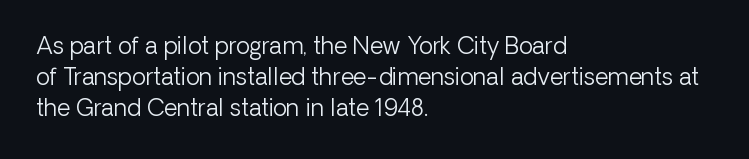
Q: Is the text bold? A: No.
Q: Is the text italic (slanted)? A: No, it is upright.
Q: Is the text underlined? A: No.
Q: How is the paragraph aligned? A: Left-aligned.
Q: Is the spacing between letters normal or unusually wide? A: Normal.
Q: Is the spacing between lines tight, normal or loose? A: Normal.
